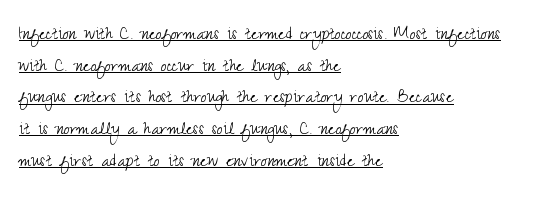
Q: Is the text bold? A: No.
Q: Is the text italic (slanted)? A: No, it is upright.
Q: Is the text underlined? A: Yes.
Q: How is the paragraph aligned? A: Left-aligned.
Q: Is the spacing between letters normal or unusually wide? A: Normal.
Q: Is the spacing between lines tight, normal or loose? A: Normal.
